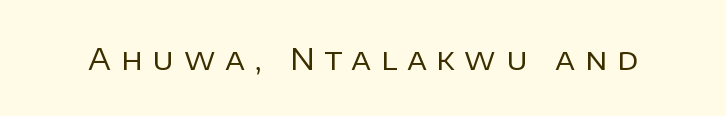
The image shows 30 px regular-weight sans-serif type, upright; set unusually wide letter spacing (+0.32 em), not underlined; low stroke contrast and a large x-height.
